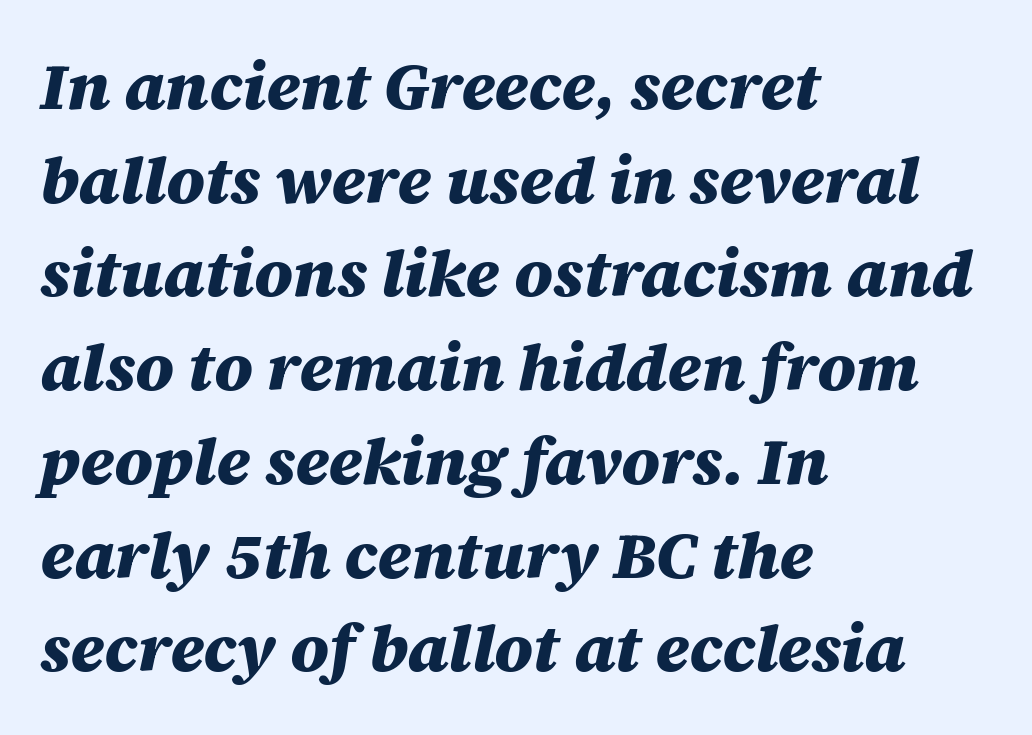
Q: Is the text bold? A: Yes.
Q: Is the text italic (slanted)? A: Yes, it leans right by about 12 degrees.
Q: Is the text underlined? A: No.
Q: How is the paragraph aligned? A: Left-aligned.
Q: Is the spacing between letters normal or unusually wide? A: Normal.
Q: Is the spacing between lines tight, normal or loose? A: Normal.
Q: Width (condensed, normal, or wide)? A: Normal.
Q: Stroke contrast? A: Medium.
Q: x-height? A: Large.
Q: Monospaced? A: No.
